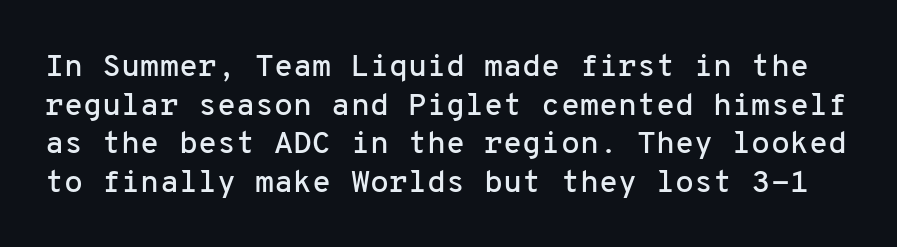
The image shows 31 px sans-serif type, upright, monospaced; set normal line spacing (1.25x), normal letter spacing, not underlined; low stroke contrast and a medium x-height.
